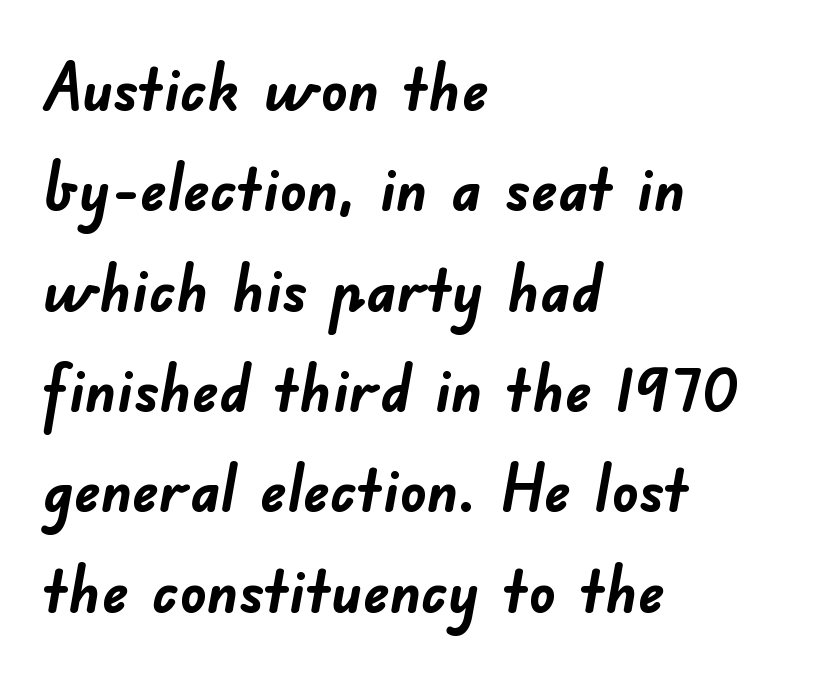
{"serif": "no", "bold": "yes", "weight": "semibold", "width": "normal", "stroke_contrast": "low", "x_height": "small", "monospaced": "no", "underline": "no", "align": "left", "line_spacing": "normal", "line_spacing_ratio": 1.52, "letter_spacing": "normal", "letter_spacing_em": 0.0, "glyph_px": 66}
